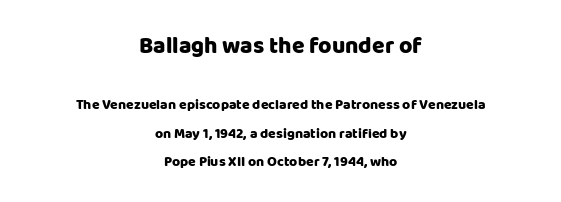
{"italic": "no", "underline": "no", "align": "center", "line_spacing": "loose", "line_spacing_ratio": 2.06, "letter_spacing": "normal", "letter_spacing_em": 0.0, "larger_block": "first", "size_ratio": 1.64, "glyph_px": 23}
